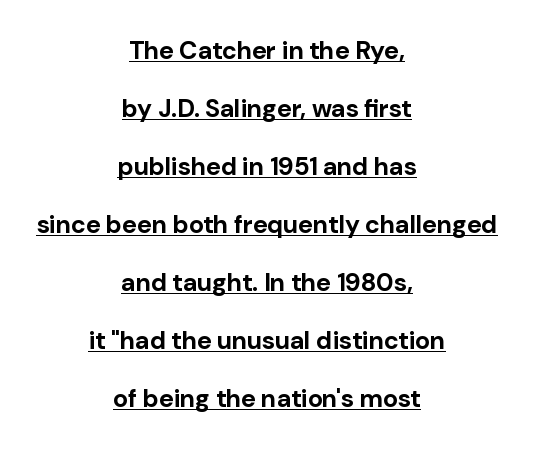
The rendering positions every line midway between the sides. Its strokes are broad and dark, the hallmark of bold type. The letters stand upright; this is a roman face. Rows of type keep a wide berth in the vertical direction. The letters sit at their default tracking, neither squeezed nor spread.
